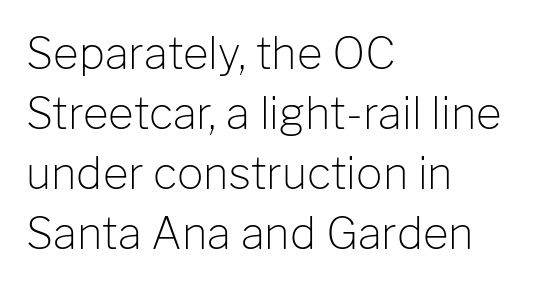
{"serif": "no", "italic": "no", "bold": "no", "weight": "light", "width": "normal", "stroke_contrast": "low", "x_height": "medium", "monospaced": "no", "underline": "no", "align": "left", "line_spacing": "normal", "line_spacing_ratio": 1.36, "letter_spacing": "normal", "letter_spacing_em": 0.0, "glyph_px": 44}
